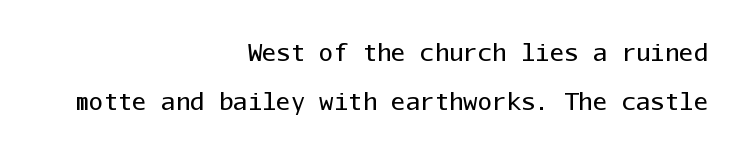
Q: Is the text bold? A: No.
Q: Is the text italic (slanted)? A: No, it is upright.
Q: Is the text underlined? A: No.
Q: How is the paragraph aligned? A: Right-aligned.
Q: Is the spacing between letters normal or unusually wide? A: Normal.
Q: Is the spacing between lines tight, normal or loose? A: Loose.
